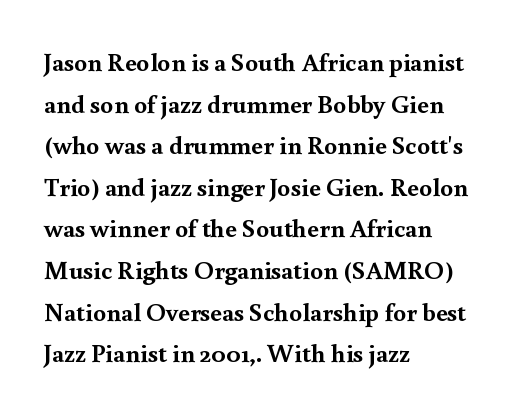
{"italic": "no", "bold": "yes", "underline": "no", "align": "left", "line_spacing": "normal", "line_spacing_ratio": 1.6, "letter_spacing": "normal", "letter_spacing_em": 0.0, "glyph_px": 26}
